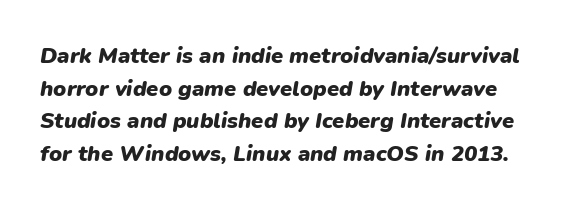
Q: Is the text bold? A: Yes.
Q: Is the text italic (slanted)? A: Yes, it leans right by about 9 degrees.
Q: Is the text underlined? A: No.
Q: Is the spacing between letters normal or unusually wide? A: Normal.
Q: Is the spacing between lines tight, normal or loose? A: Normal.
